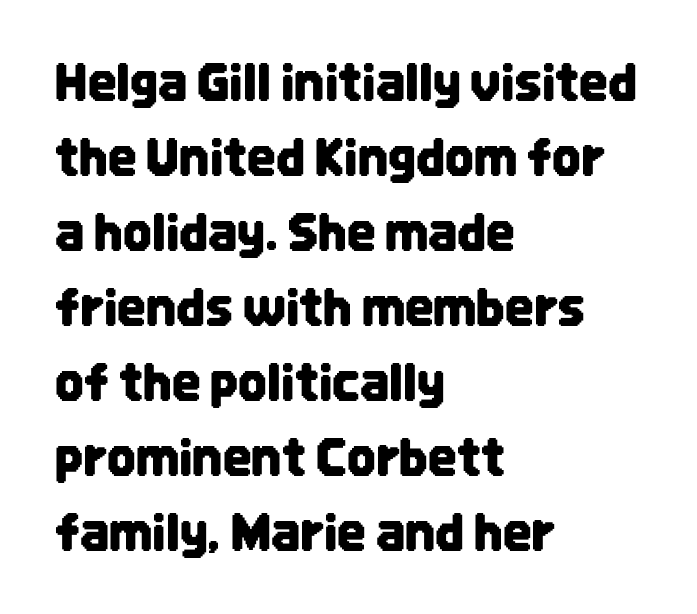
Q: Is the text italic (slanted)? A: No, it is upright.
Q: Is the typeface a serif or a sans-serif typeface? A: Sans-serif.
Q: Is the text underlined? A: No.
Q: How is the paragraph aligned? A: Left-aligned.
Q: Is the spacing between letters normal or unusually wide? A: Normal.
Q: Is the spacing between lines tight, normal or loose? A: Normal.
Q: Width (condensed, normal, or wide)? A: Condensed.
Q: Stroke contrast? A: Low.
Q: x-height? A: Large.
Q: Monospaced? A: No.
